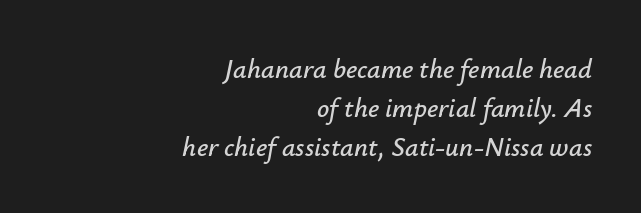
{"italic": "yes", "lean": "right", "slant_degrees": 12, "underline": "no", "align": "right", "line_spacing": "normal", "line_spacing_ratio": 1.44, "letter_spacing": "normal", "letter_spacing_em": 0.0, "glyph_px": 27}
